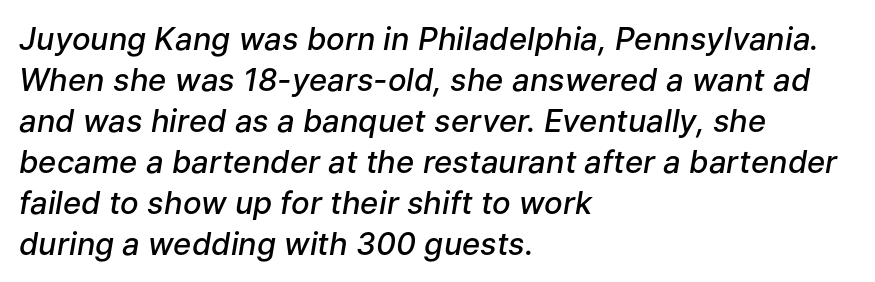
The image shows 31 px semibold type, italic (leaning right); set left-aligned, normal line spacing (1.32x), normal letter spacing, not underlined; low stroke contrast and a medium x-height.
